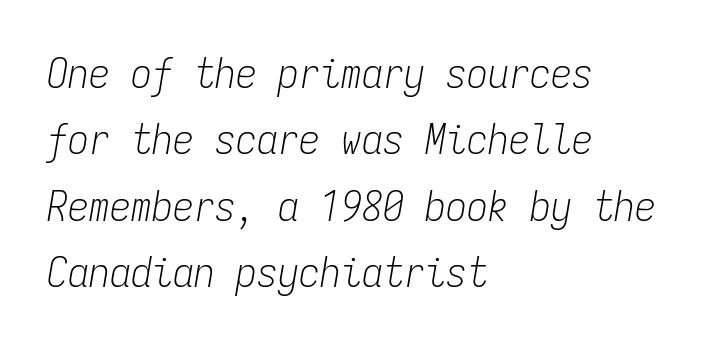
{"italic": "yes", "lean": "right", "slant_degrees": 9, "bold": "no", "weight": "light", "width": "condensed", "stroke_contrast": "low", "x_height": "medium", "monospaced": "yes", "underline": "no", "align": "left", "line_spacing": "normal", "line_spacing_ratio": 1.58, "letter_spacing": "normal", "letter_spacing_em": 0.0, "glyph_px": 42}
